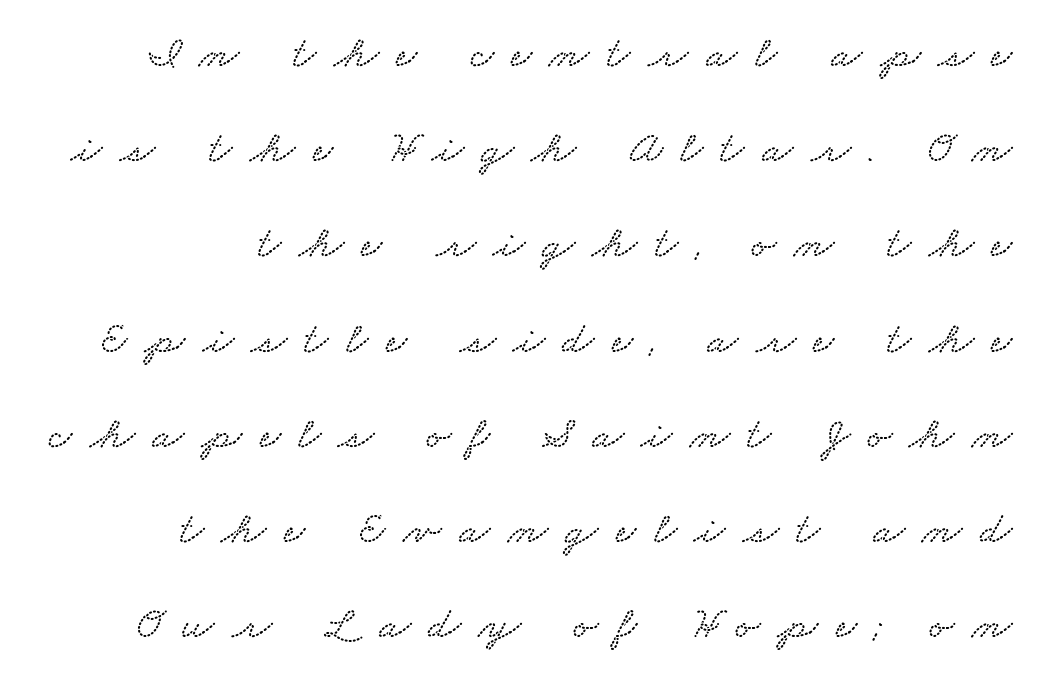
A typesetter would call this proportional, since set widths differ per character. Descenders hang freely into open space. What's the leading like? Stretched, with rows far apart. These lines have a slow, spaced-out rhythm from letter to letter.
